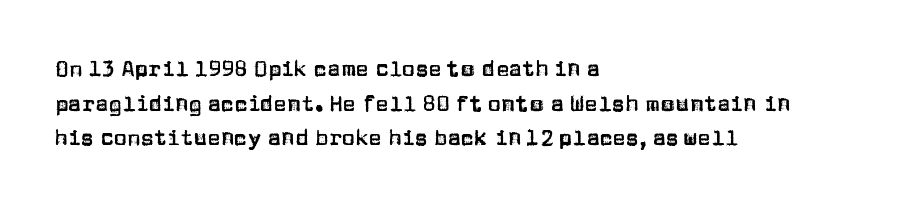
The image shows 22 px text type, upright; set left-aligned, normal line spacing (1.57x), normal letter spacing, not underlined.
